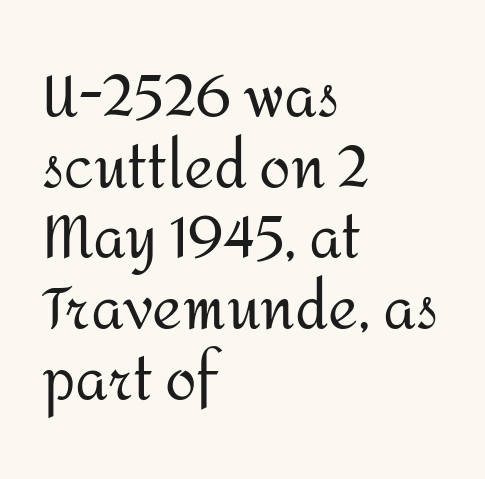
Q: Is the text bold? A: No.
Q: Is the text italic (slanted)? A: No, it is upright.
Q: Is the typeface a serif or a sans-serif typeface? A: Sans-serif.
Q: Is the text underlined? A: No.
Q: How is the paragraph aligned? A: Left-aligned.
Q: Is the spacing between letters normal or unusually wide? A: Normal.
Q: Width (condensed, normal, or wide)? A: Normal.
Q: Stroke contrast? A: Medium.
Q: x-height? A: Medium.
Q: Monospaced? A: No.
